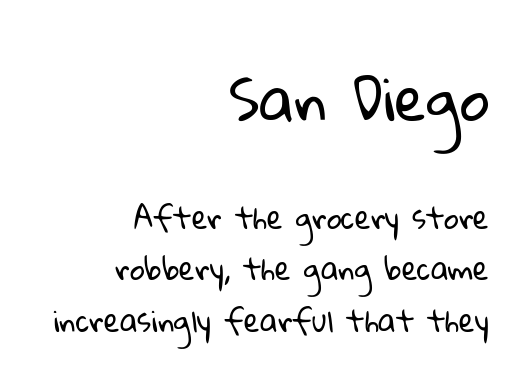
If you drew a ruler down the right edge, every line would touch it. Note: no serifs on the glyphs. The letterforms sit at book weight or below. Each row of text sits above clean, open space.
